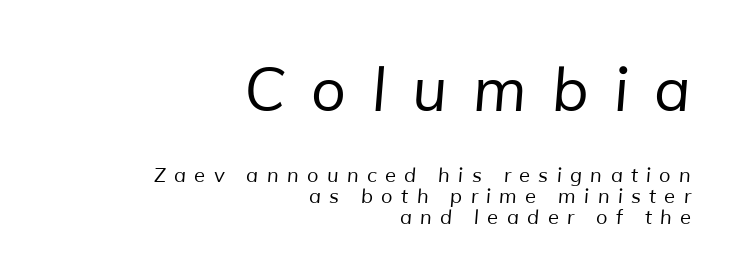
The image shows 61 px regular-weight sans-serif type; set right-aligned, tight line spacing (1.04x), unusually wide letter spacing (+0.42 em), not underlined; the first (top) block is 3.05x larger; low stroke contrast and a medium x-height.
